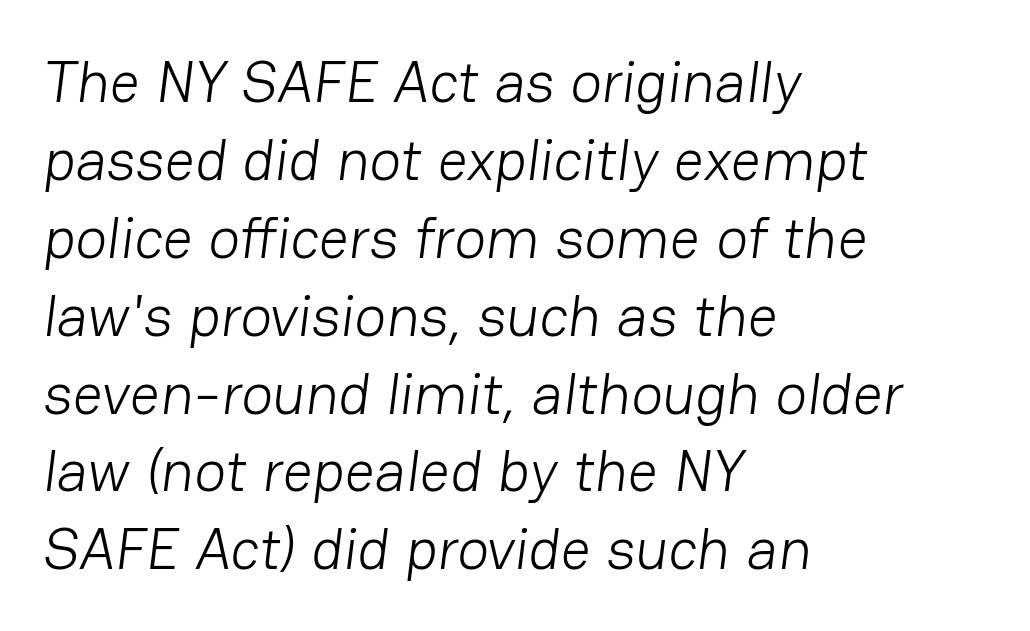
The image shows 59 px light sans-serif type; set left-aligned, normal line spacing (1.32x), normal letter spacing, not underlined; low stroke contrast and a medium x-height.
